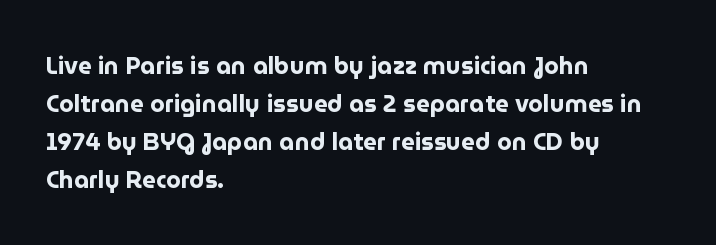
{"italic": "no", "bold": "yes", "underline": "no", "align": "left", "line_spacing": "normal", "line_spacing_ratio": 1.58, "letter_spacing": "normal", "letter_spacing_em": 0.0, "glyph_px": 24}
